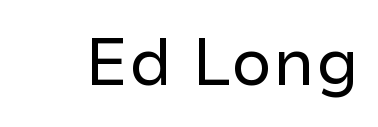
Q: Is the text bold? A: No.
Q: Is the text italic (slanted)? A: No, it is upright.
Q: Is the typeface a serif or a sans-serif typeface? A: Sans-serif.
Q: Is the text underlined? A: No.
Q: Is the spacing between letters normal or unusually wide? A: Normal.
Q: Width (condensed, normal, or wide)? A: Normal.
Q: Stroke contrast? A: Low.
Q: x-height? A: Medium.
Q: Monospaced? A: No.
